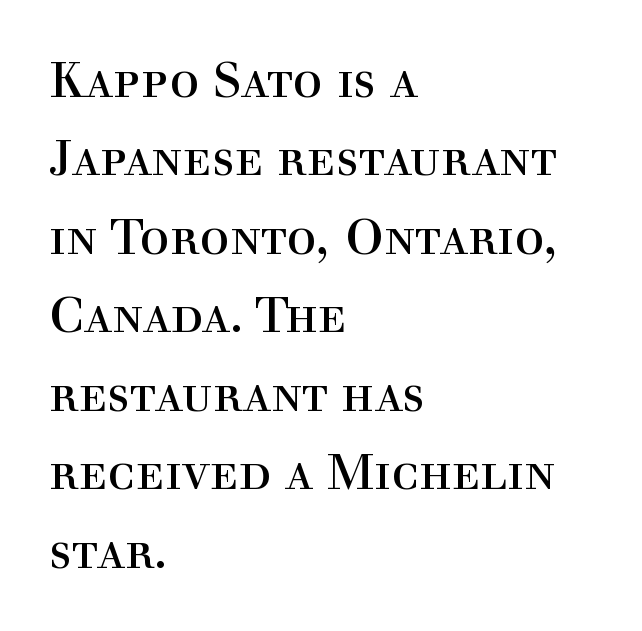
Inter-character spacing is left at the font's built-in metrics. Nothing heavy about these letters — not bold at all. Character widths vary here, with narrow letters taking less room than wide ones. The lines in this sample share a left origin and differ only in where they stop.
